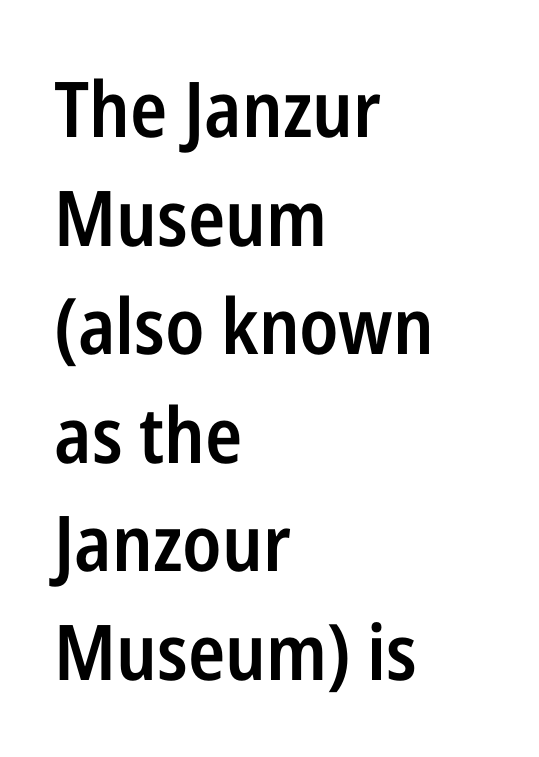
{"serif": "no", "italic": "no", "bold": "semi", "weight": "semibold", "width": "condensed", "stroke_contrast": "low", "x_height": "medium", "monospaced": "no", "underline": "no", "align": "left", "line_spacing": "normal", "line_spacing_ratio": 1.41, "letter_spacing": "normal", "letter_spacing_em": 0.0, "glyph_px": 77}
